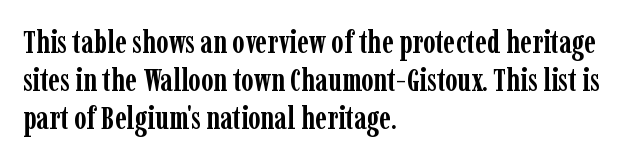
Note the varied advance widths — an 'i' is clearly narrower than an 'm'. The lettering holds an erect, upright posture throughout. A clean baseline with only descenders dipping below it. The passage is arranged the way most books set body copy — flush left.
